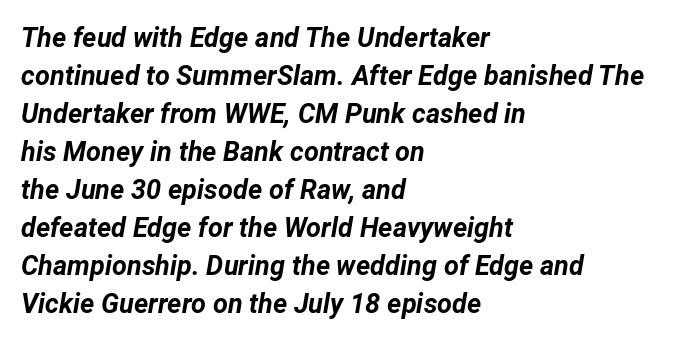
Q: Is the text bold? A: Yes.
Q: Is the text italic (slanted)? A: Yes, it leans right by about 12 degrees.
Q: Is the text underlined? A: No.
Q: How is the paragraph aligned? A: Left-aligned.
Q: Is the spacing between letters normal or unusually wide? A: Normal.
Q: Is the spacing between lines tight, normal or loose? A: Normal.
